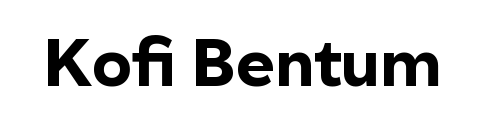
{"serif": "no", "italic": "no", "bold": "yes", "weight": "bold", "width": "normal", "x_height": "medium", "monospaced": "no", "underline": "no", "letter_spacing": "normal", "letter_spacing_em": 0.0, "glyph_px": 66}
